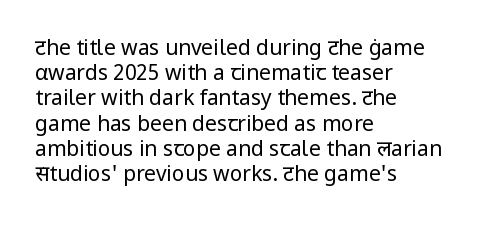
The image shows 21 px text type, upright; set left-aligned, line spacing 1.2x, normal letter spacing, not underlined.
